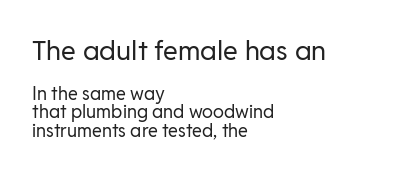
The image shows 27 px text type, upright; set left-aligned, tight line spacing (1.02x), normal letter spacing, not underlined; the first (top) block is 1.5x larger.
